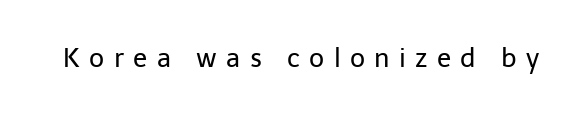
A bare baseline throughout the passage. Counters stay open thanks to moderate or lighter strokes. The letters stand upright; this is a roman face. The letters are spread apart with noticeably loose tracking.
